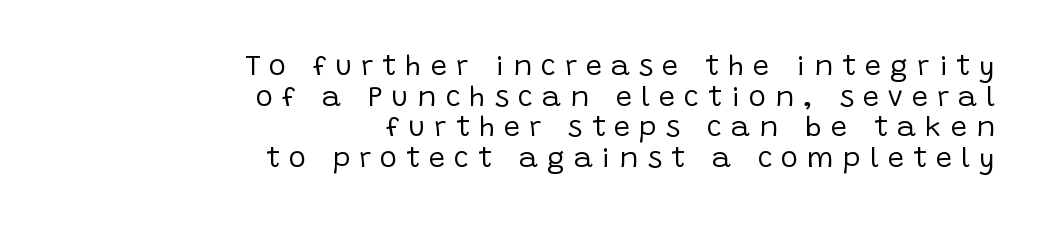
{"serif": "no", "italic": "no", "bold": "no", "weight": "regular", "width": "normal", "stroke_contrast": "low", "x_height": "large", "monospaced": "no", "underline": "no", "align": "right", "line_spacing": "tight", "line_spacing_ratio": 1.06, "letter_spacing": "wide", "letter_spacing_em": 0.31, "glyph_px": 29}
